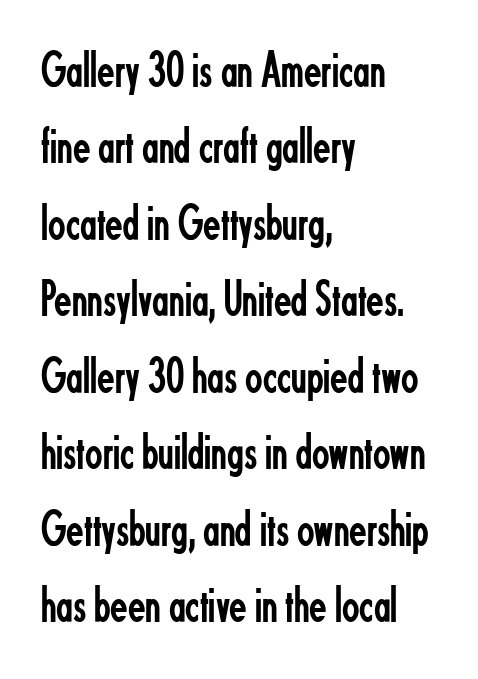
{"serif": "no", "italic": "no", "bold": "no", "weight": "regular", "width": "condensed", "stroke_contrast": "low", "x_height": "small", "monospaced": "no", "underline": "no", "align": "left", "line_spacing": "normal", "line_spacing_ratio": 1.5, "letter_spacing": "normal", "letter_spacing_em": 0.0, "glyph_px": 51}
